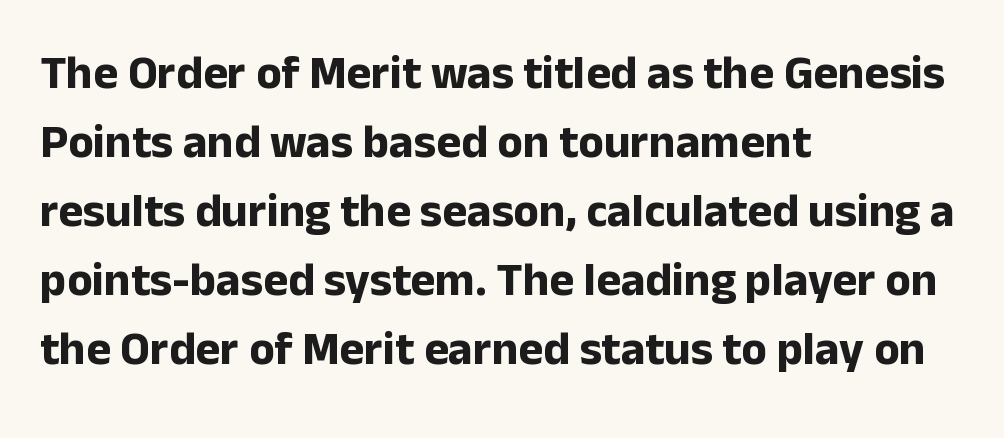
The image shows 47 px bold sans-serif type, upright; set left-aligned, normal line spacing (1.47x), normal letter spacing, not underlined; low stroke contrast and a medium x-height.
